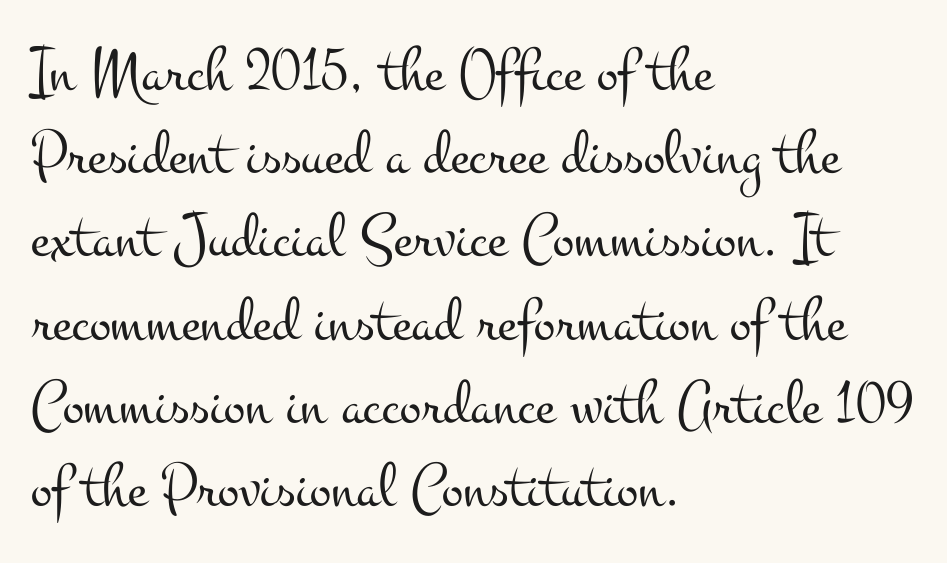
Q: Is the text bold? A: No.
Q: Is the text italic (slanted)? A: Yes.
Q: Is the typeface a serif or a sans-serif typeface? A: Serif.
Q: Is the text underlined? A: No.
Q: How is the paragraph aligned? A: Left-aligned.
Q: Is the spacing between letters normal or unusually wide? A: Normal.
Q: Is the spacing between lines tight, normal or loose? A: Normal.
Q: Width (condensed, normal, or wide)? A: Wide.
Q: Stroke contrast? A: Medium.
Q: x-height? A: Small.
Q: Monospaced? A: No.
